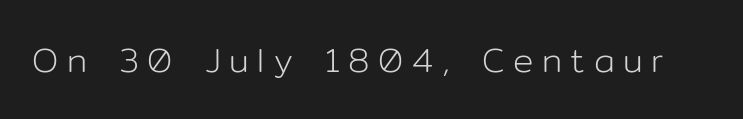
{"serif": "no", "italic": "no", "bold": "no", "weight": "light", "width": "normal", "stroke_contrast": "low", "x_height": "medium", "monospaced": "no", "underline": "no", "letter_spacing": "wide", "letter_spacing_em": 0.25, "glyph_px": 34}
